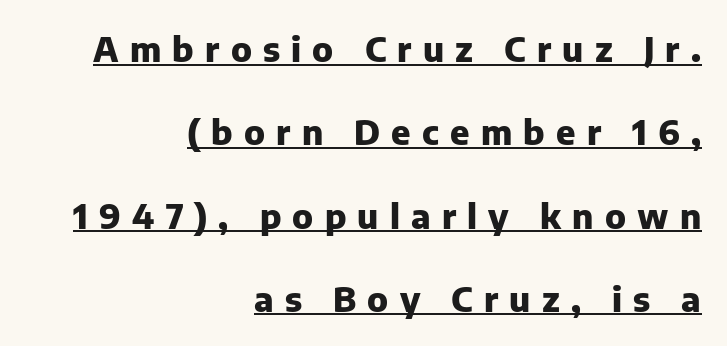
Each letter keeps its own natural width here, so spacing adapts to shape. Type style note: lacks serifs. This block would shrink considerably if given ordinary leading; it's expanded now. Somebody hit Ctrl+U on this one — the words are underlined.
